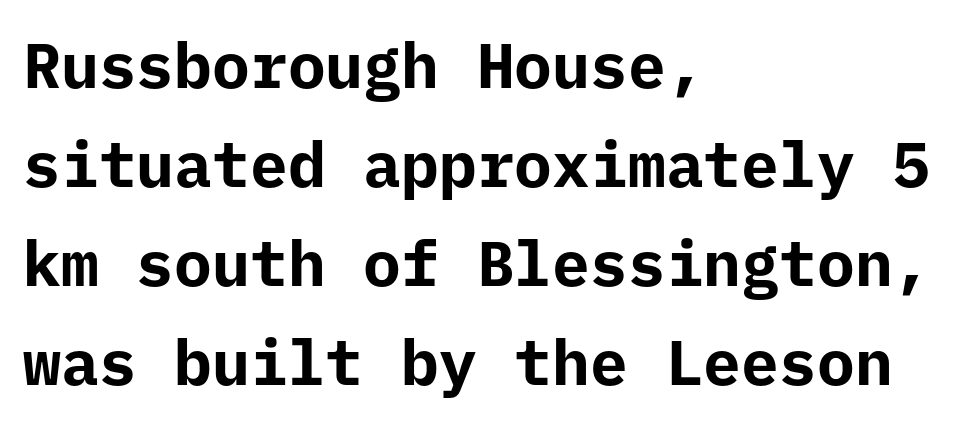
The letters are bold, with thick, heavy strokes. The type is set solid horizontally, with unmodified tracking. The paragraph shown leans on its left margin. Letters rest on an invisible, unmarked baseline.
